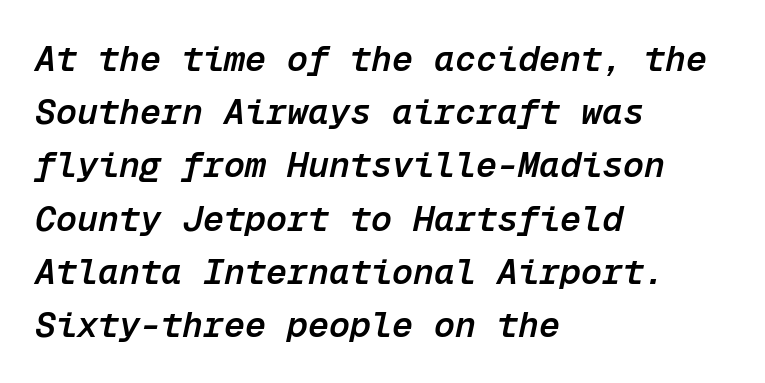
These lines are rendered in a fixed-pitch font. The characters look somewhat weighty, a semibold short of true bold. These lines keep a tight, regular rhythm from letter to letter. The gap between lines stays unmarked.
